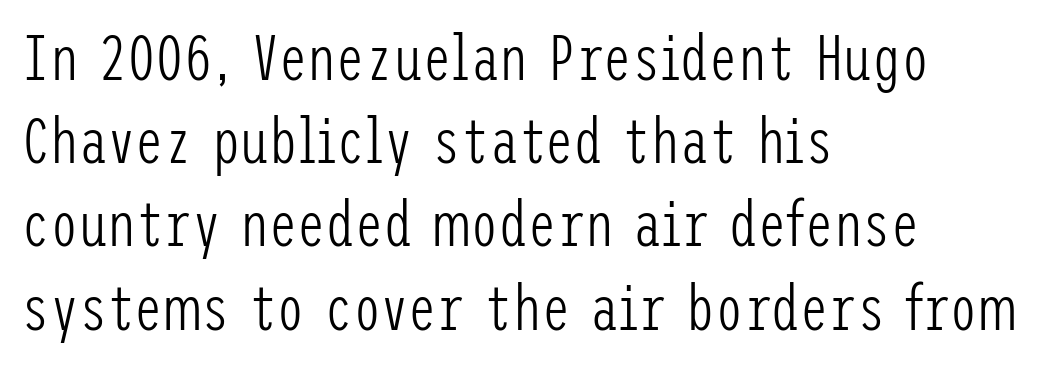
Has an underline been added? It has not. The strokes carry an ordinary text weight at most. Compared with typical body copy, the letter spacing here is the same. The passage shown is typeset with a sans-serif family.
